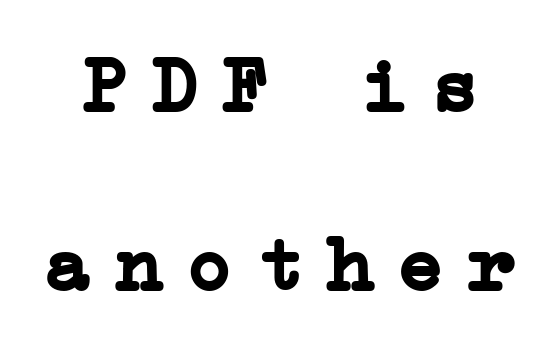
{"serif": "yes", "italic": "no", "bold": "yes", "weight": "semibold", "width": "normal", "stroke_contrast": "low", "x_height": "medium", "underline": "no", "line_spacing": "loose", "line_spacing_ratio": 2.29, "letter_spacing": "wide", "letter_spacing_em": 0.3, "glyph_px": 78}
